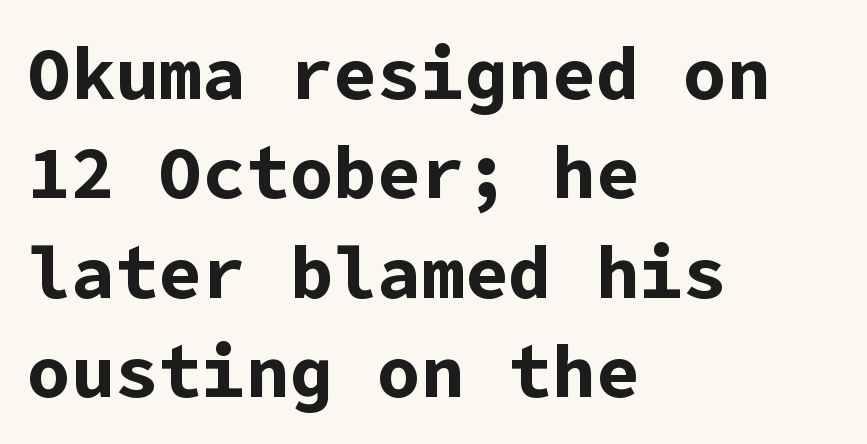
{"serif": "no", "italic": "no", "bold": "yes", "weight": "bold", "width": "normal", "stroke_contrast": "low", "x_height": "medium", "underline": "no", "align": "left", "line_spacing": "normal", "line_spacing_ratio": 1.36, "letter_spacing": "normal", "letter_spacing_em": 0.0, "glyph_px": 73}
